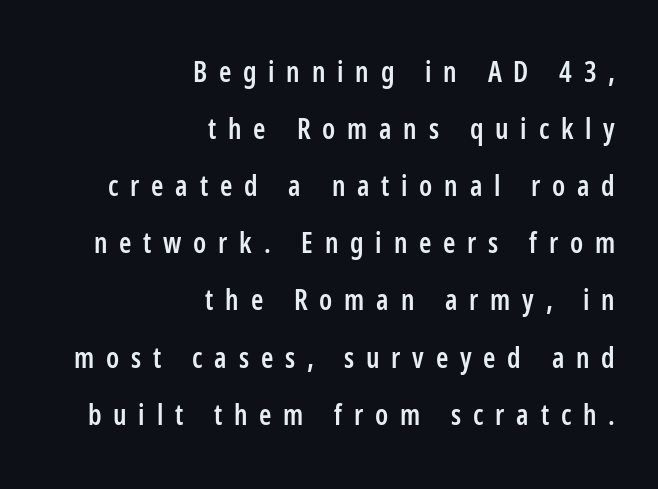
{"serif": "no", "italic": "no", "bold": "semi", "weight": "semibold", "width": "condensed", "stroke_contrast": "low", "x_height": "medium", "monospaced": "no", "underline": "no", "align": "right", "line_spacing": "loose", "line_spacing_ratio": 2.04, "letter_spacing": "wide", "letter_spacing_em": 0.42, "glyph_px": 28}
